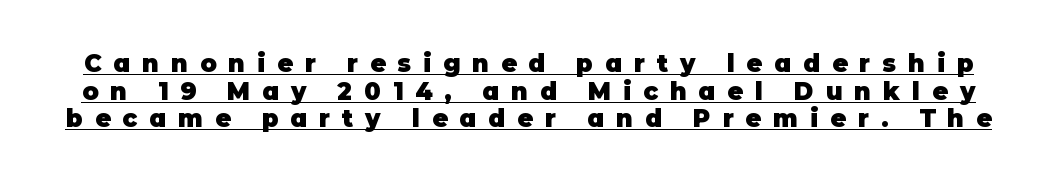
Q: Is the text bold? A: Yes.
Q: Is the text italic (slanted)? A: No, it is upright.
Q: Is the text underlined? A: Yes.
Q: Is the spacing between letters normal or unusually wide? A: Unusually wide.
Q: Is the spacing between lines tight, normal or loose? A: Tight.
